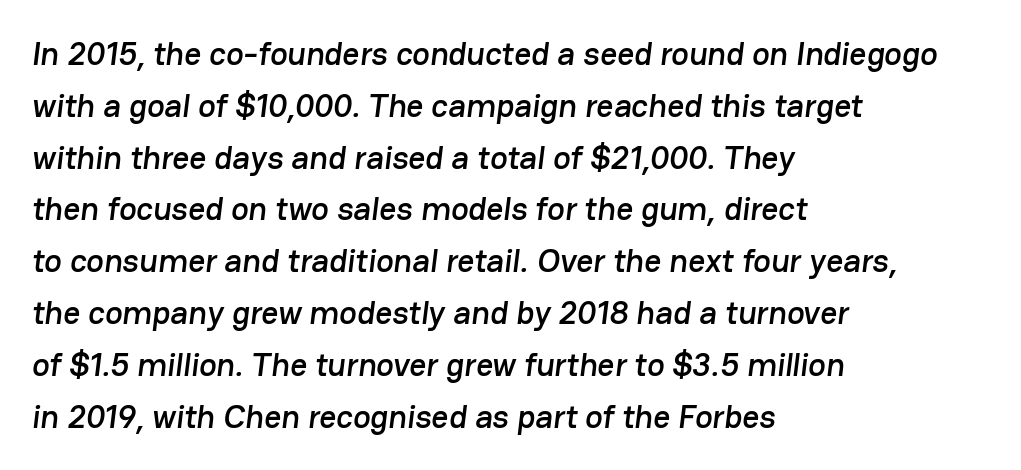
The image shows 33 px sans-serif type; set left-aligned, normal line spacing (1.57x), normal letter spacing, not underlined; low stroke contrast and a medium x-height.
